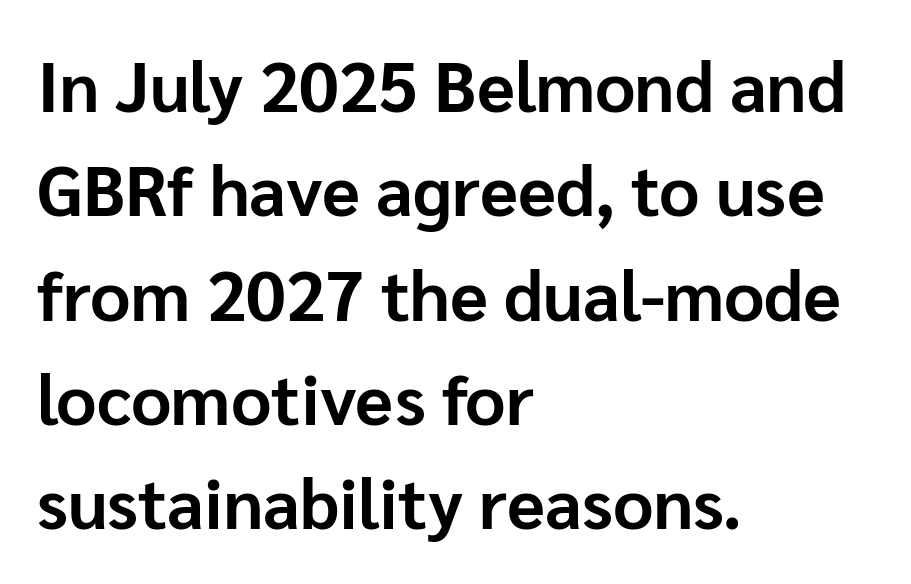
The image shows 70 px bold sans-serif type, upright; set left-aligned, normal line spacing (1.49x), normal letter spacing, not underlined; low stroke contrast and a medium x-height.
